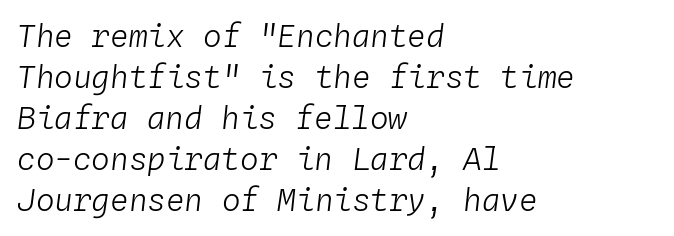
The passage shown is not bold in any degree. Quick note: underline off. In terms of posture, this sample is oblique. The letters sit at their default tracking, neither squeezed nor spread. Vertical spacing — default. All the whitespace from short lines collects on the right.
